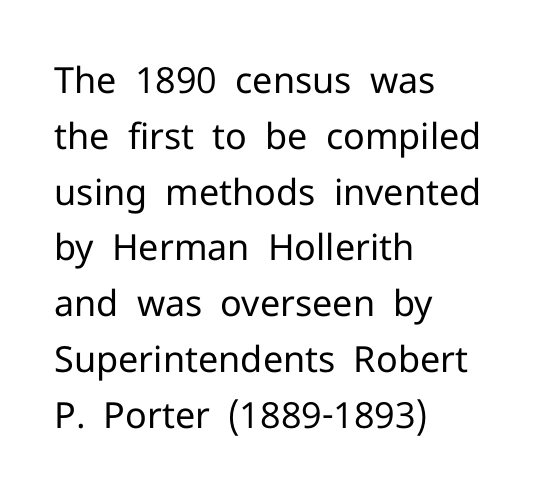
Q: Is the text bold? A: No.
Q: Is the text italic (slanted)? A: No, it is upright.
Q: Is the typeface a serif or a sans-serif typeface? A: Sans-serif.
Q: Is the text underlined? A: No.
Q: How is the paragraph aligned? A: Left-aligned.
Q: Is the spacing between letters normal or unusually wide? A: Normal.
Q: Is the spacing between lines tight, normal or loose? A: Normal.
Q: Width (condensed, normal, or wide)? A: Normal.
Q: Stroke contrast? A: Low.
Q: x-height? A: Medium.
Q: Monospaced? A: No.
